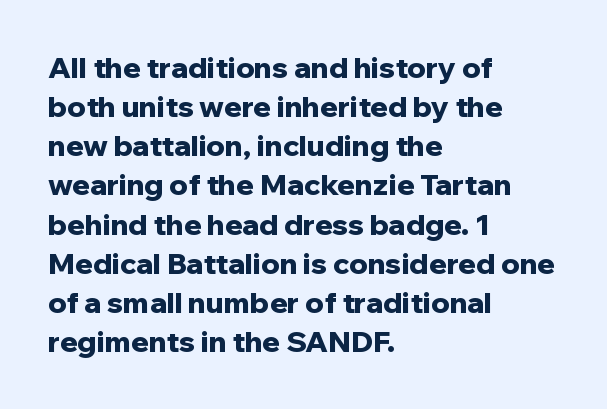
Q: Is the text bold? A: Yes.
Q: Is the text italic (slanted)? A: No, it is upright.
Q: Is the typeface a serif or a sans-serif typeface? A: Sans-serif.
Q: Is the text underlined? A: No.
Q: How is the paragraph aligned? A: Left-aligned.
Q: Is the spacing between letters normal or unusually wide? A: Normal.
Q: Is the spacing between lines tight, normal or loose? A: Normal.
Q: Width (condensed, normal, or wide)? A: Normal.
Q: Stroke contrast? A: Low.
Q: x-height? A: Medium.
Q: Monospaced? A: No.
